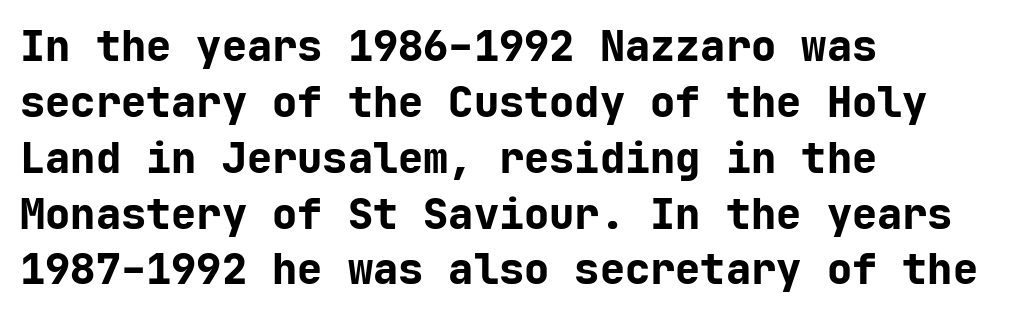
Q: Is the text bold? A: Yes.
Q: Is the text italic (slanted)? A: No, it is upright.
Q: Is the typeface a serif or a sans-serif typeface? A: Sans-serif.
Q: Is the text underlined? A: No.
Q: How is the paragraph aligned? A: Left-aligned.
Q: Is the spacing between letters normal or unusually wide? A: Normal.
Q: Is the spacing between lines tight, normal or loose? A: Normal.
Q: Width (condensed, normal, or wide)? A: Normal.
Q: Stroke contrast? A: Low.
Q: x-height? A: Medium.
Q: Monospaced? A: Yes.
